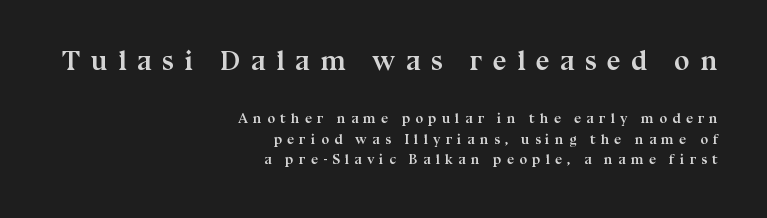
Bigger letters appear in the top chunk; the bottom chunk is reduced. This is serif lettering, the kind often seen in printed books. On the weight axis this lands at bold, roughly 700. Honestly, the letter spacing is so wide it's the main thing you notice. The passage is arranged like a letterhead date or caption credit — flush right.
